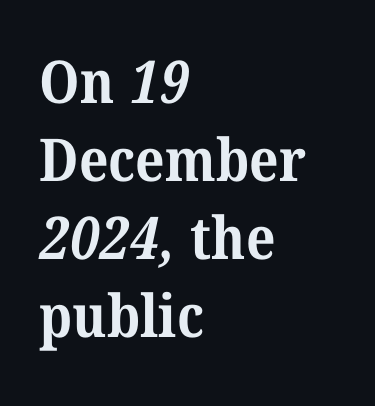
Q: Is the text bold? A: Yes.
Q: Is the typeface a serif or a sans-serif typeface? A: Serif.
Q: Is the text underlined? A: No.
Q: How is the paragraph aligned? A: Left-aligned.
Q: Is the spacing between letters normal or unusually wide? A: Normal.
Q: Is the spacing between lines tight, normal or loose? A: Normal.
Q: Width (condensed, normal, or wide)? A: Normal.
Q: Stroke contrast? A: Medium.
Q: x-height? A: Medium.
Q: Monospaced? A: No.
